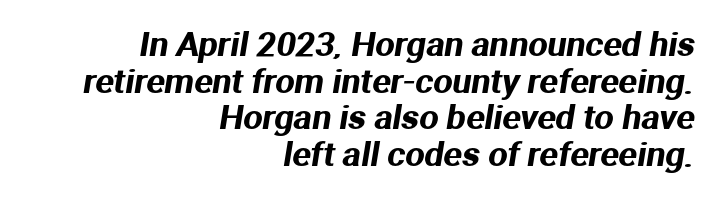
{"serif": "no", "width": "normal", "stroke_contrast": "medium", "x_height": "medium", "monospaced": "no", "underline": "no", "align": "right", "line_spacing": "tight", "line_spacing_ratio": 1.08, "letter_spacing": "normal", "letter_spacing_em": 0.0, "glyph_px": 34}
